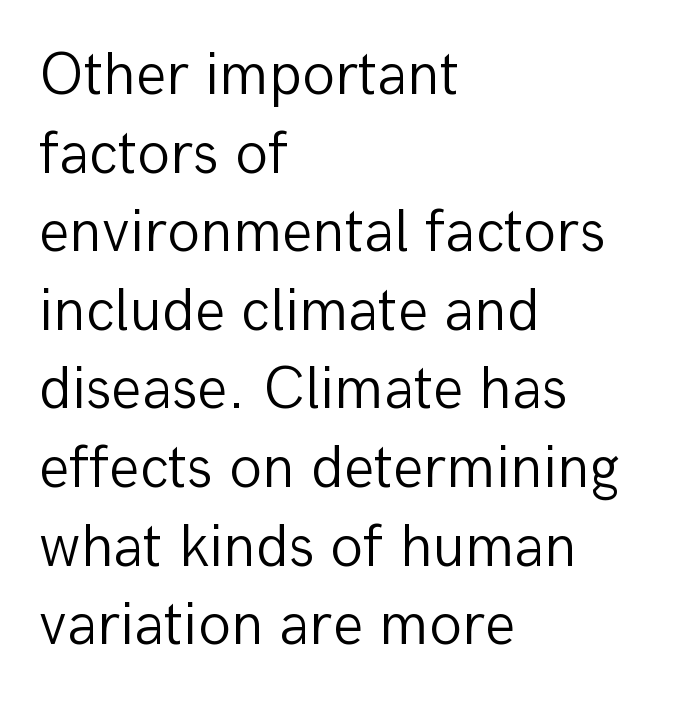
{"serif": "no", "italic": "no", "bold": "no", "weight": "light", "width": "normal", "stroke_contrast": "low", "x_height": "medium", "monospaced": "no", "underline": "no", "align": "left", "line_spacing": "normal", "line_spacing_ratio": 1.31, "letter_spacing": "normal", "letter_spacing_em": 0.0, "glyph_px": 60}
